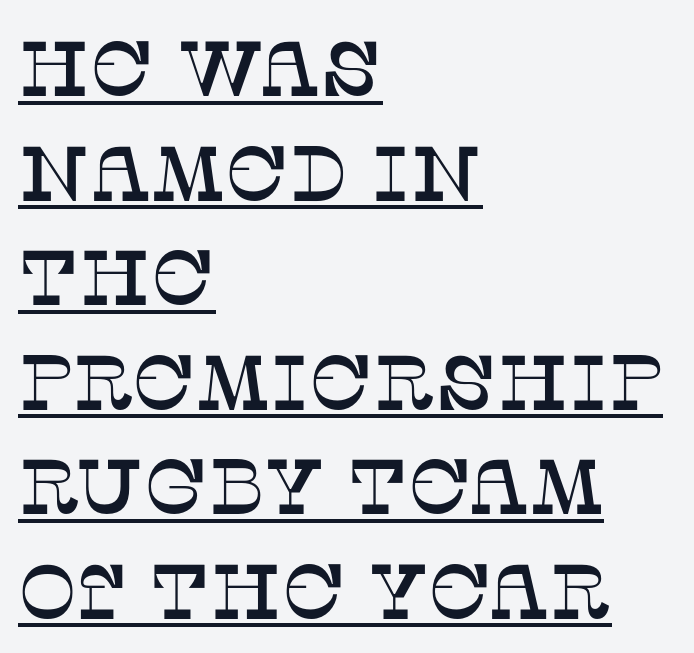
{"serif": "yes", "italic": "no", "width": "normal", "stroke_contrast": "low", "x_height": "large", "monospaced": "no", "underline": "yes", "align": "left", "line_spacing": "normal", "line_spacing_ratio": 1.34, "letter_spacing": "normal", "letter_spacing_em": 0.0, "glyph_px": 78}
